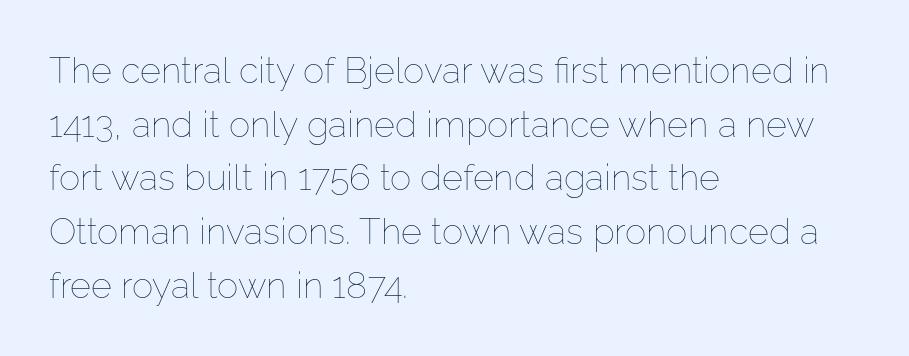
The image shows 36 px thin type, upright; set left-aligned, normal line spacing (1.49x), normal letter spacing, not underlined; low stroke contrast and a medium x-height.
